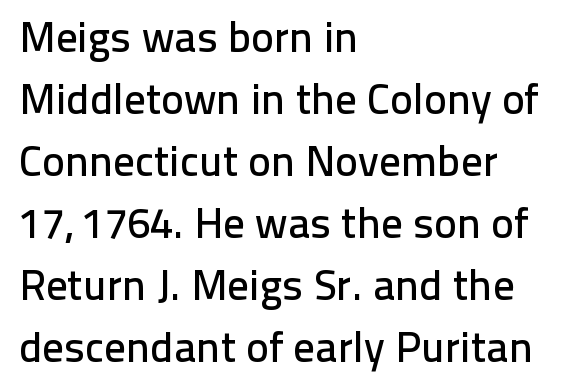
Students, observe: this is what conventionally led text looks like. Font category for this specimen: sans-serif. You can tell it's not italic because the verticals are truly vertical. The type is set solid horizontally, with unmodified tracking. The letters advance in unequal steps, a hallmark of proportional type. The zone under the glyphs is completely vacant.
